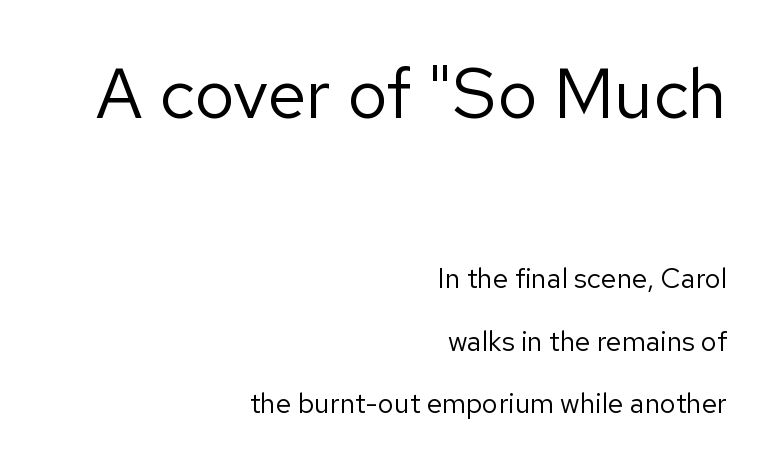
Nobody drew a line under any word here. The letters stand straight up with perfectly vertical stems. Stroke terminals: plain, sans-serif. Which of the two is more prominent by size? The first, at the top. Note the varied advance widths — an 'i' is clearly narrower than an 'm'.
